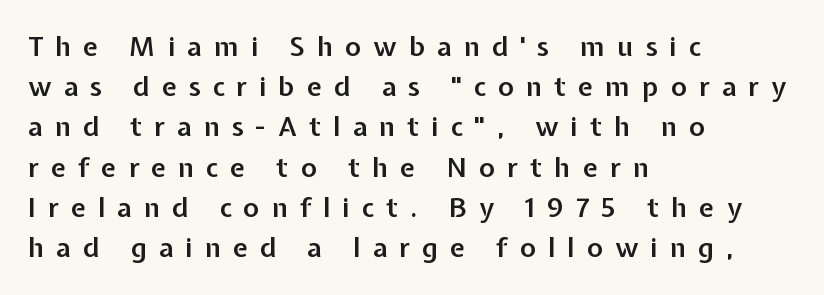
The image shows 27 px text type, upright; set left-aligned, normal line spacing (1.49x), unusually wide letter spacing (+0.45 em), not underlined.
